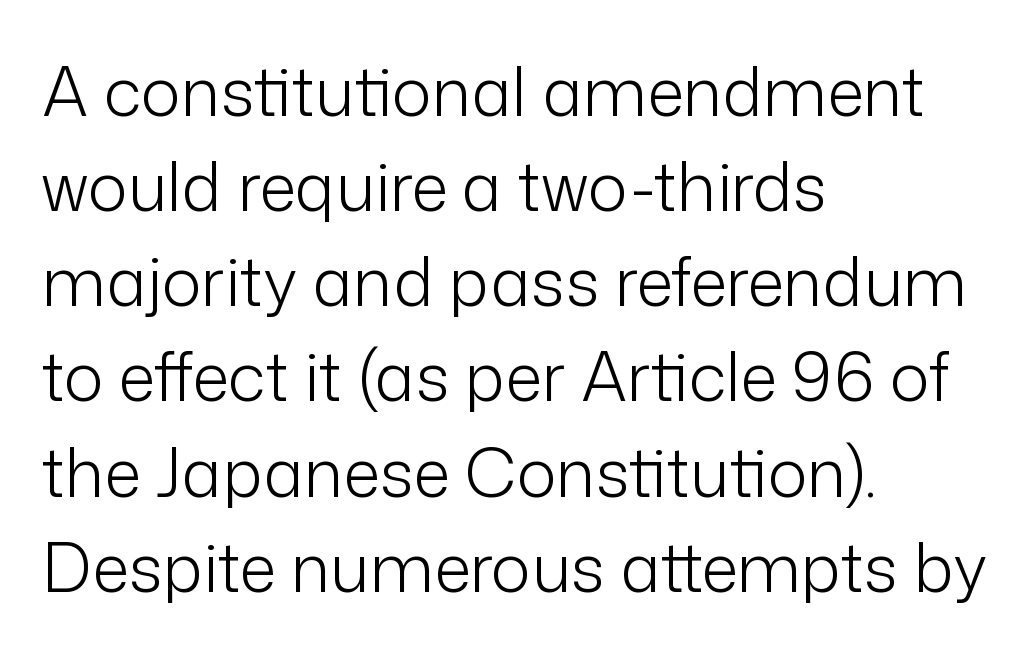
{"serif": "no", "italic": "no", "bold": "no", "weight": "light", "width": "normal", "stroke_contrast": "low", "x_height": "medium", "monospaced": "no", "underline": "no", "align": "left", "line_spacing": "normal", "line_spacing_ratio": 1.42, "letter_spacing": "normal", "letter_spacing_em": 0.0, "glyph_px": 67}
